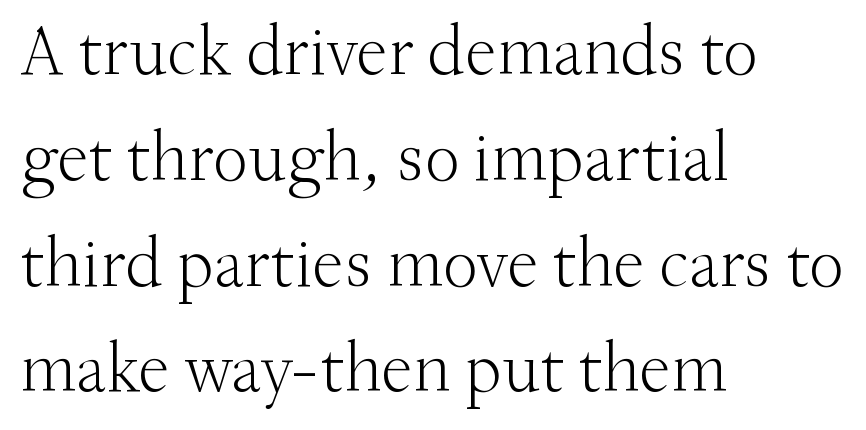
Q: Is the text bold? A: No.
Q: Is the text italic (slanted)? A: No, it is upright.
Q: Is the typeface a serif or a sans-serif typeface? A: Serif.
Q: Is the text underlined? A: No.
Q: How is the paragraph aligned? A: Left-aligned.
Q: Is the spacing between letters normal or unusually wide? A: Normal.
Q: Is the spacing between lines tight, normal or loose? A: Normal.
Q: Width (condensed, normal, or wide)? A: Normal.
Q: Stroke contrast? A: Medium.
Q: x-height? A: Small.
Q: Monospaced? A: No.
